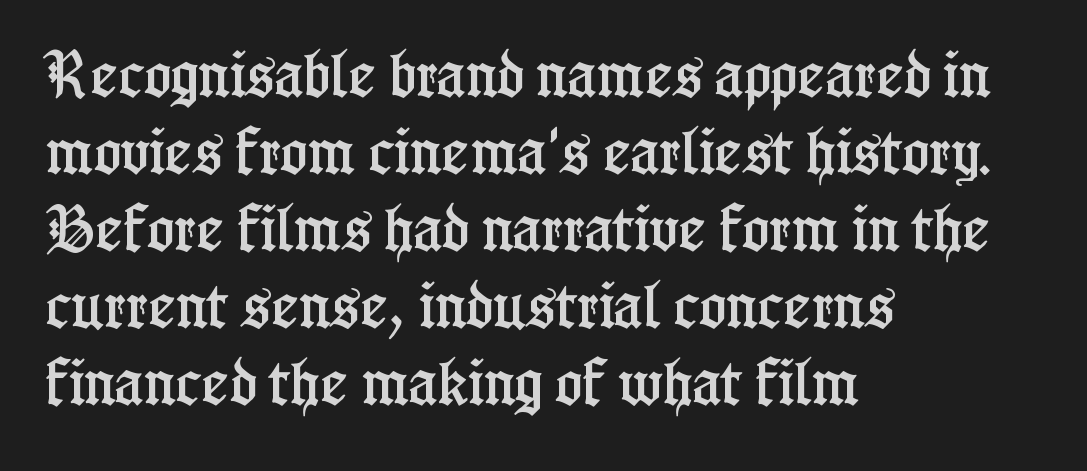
Q: Is the text italic (slanted)? A: No, it is upright.
Q: Is the typeface a serif or a sans-serif typeface? A: Serif.
Q: Is the text underlined? A: No.
Q: How is the paragraph aligned? A: Left-aligned.
Q: Is the spacing between letters normal or unusually wide? A: Normal.
Q: Is the spacing between lines tight, normal or loose? A: Normal.
Q: Width (condensed, normal, or wide)? A: Condensed.
Q: Stroke contrast? A: Low.
Q: x-height? A: Medium.
Q: Monospaced? A: No.
